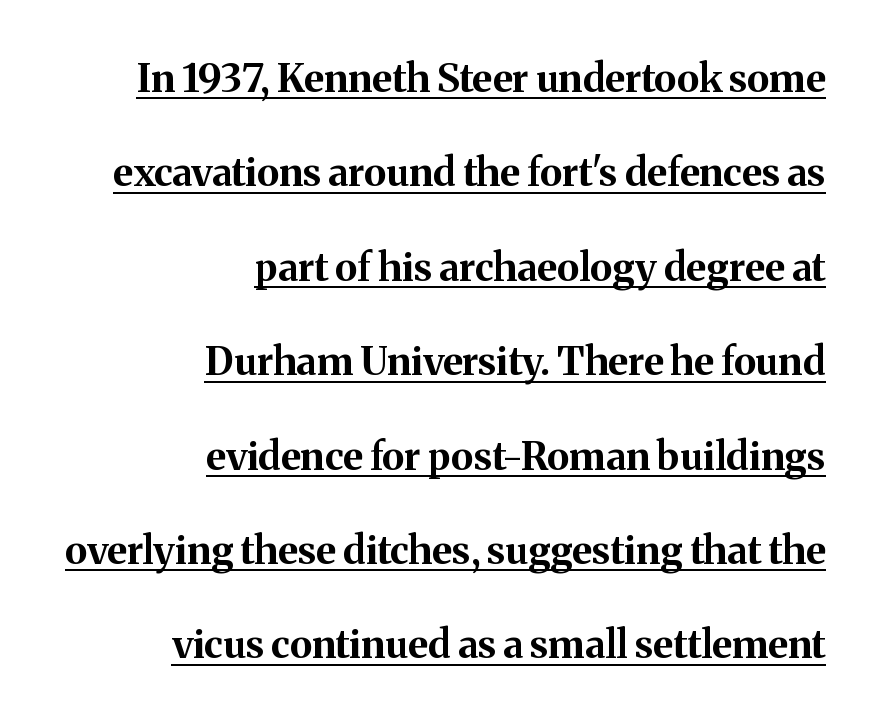
Q: Is the text bold? A: Yes.
Q: Is the text italic (slanted)? A: No, it is upright.
Q: Is the typeface a serif or a sans-serif typeface? A: Serif.
Q: Is the text underlined? A: Yes.
Q: How is the paragraph aligned? A: Right-aligned.
Q: Is the spacing between letters normal or unusually wide? A: Normal.
Q: Is the spacing between lines tight, normal or loose? A: Loose.
Q: Width (condensed, normal, or wide)? A: Normal.
Q: Stroke contrast? A: Medium.
Q: x-height? A: Medium.
Q: Monospaced? A: No.
